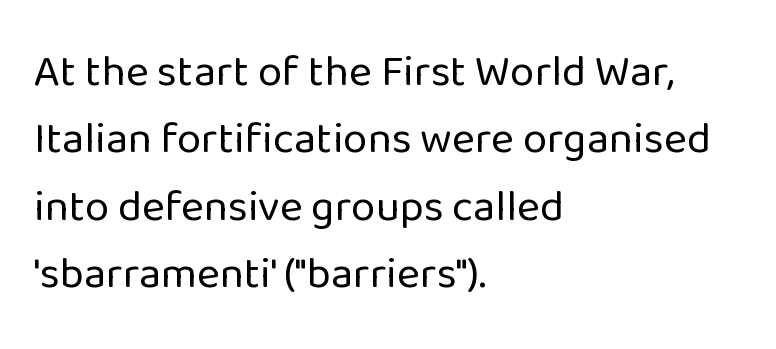
Q: Is the text bold? A: No.
Q: Is the text italic (slanted)? A: No, it is upright.
Q: Is the typeface a serif or a sans-serif typeface? A: Sans-serif.
Q: Is the text underlined? A: No.
Q: How is the paragraph aligned? A: Left-aligned.
Q: Is the spacing between letters normal or unusually wide? A: Normal.
Q: Is the spacing between lines tight, normal or loose? A: Normal.
Q: Width (condensed, normal, or wide)? A: Normal.
Q: Stroke contrast? A: Low.
Q: x-height? A: Medium.
Q: Monospaced? A: No.
